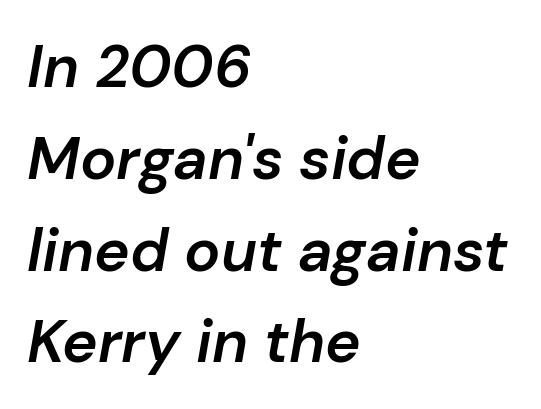
An italicized treatment has been applied to the whole sample. Think of a printed novel: that variable character pitch is what you see here. Nobody drew a line under any word here. On the weight axis this lands at semibold, roughly 600. Successive baselines arrive at the customary interval.
